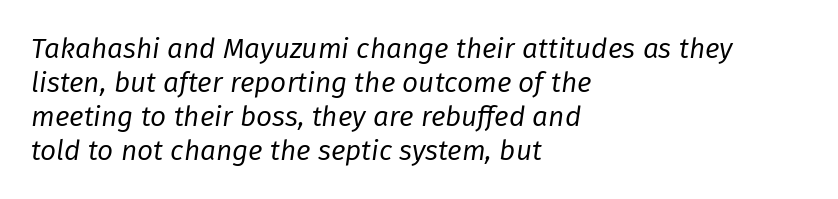
Q: Is the text bold? A: No.
Q: Is the text italic (slanted)? A: Yes, it leans right by about 8 degrees.
Q: Is the text underlined? A: No.
Q: How is the paragraph aligned? A: Left-aligned.
Q: Is the spacing between letters normal or unusually wide? A: Normal.
Q: Width (condensed, normal, or wide)? A: Normal.
Q: Stroke contrast? A: Low.
Q: x-height? A: Medium.
Q: Monospaced? A: No.
